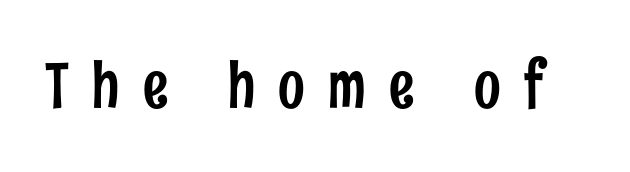
The image shows 63 px condensed sans-serif type, upright; set unusually wide letter spacing (+0.37 em), not underlined; low stroke contrast and a medium x-height.
